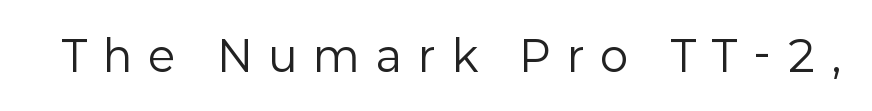
A clean baseline with only descenders dipping below it. The passage shown is typed in a proportional face where columns would drift. Serifs: no, the terminals of the letterforms are clean. No chunkiness to these letters — they're not bold. Every character sits straight up, as roman type does. The rendering inserts visible extra space after every character.
